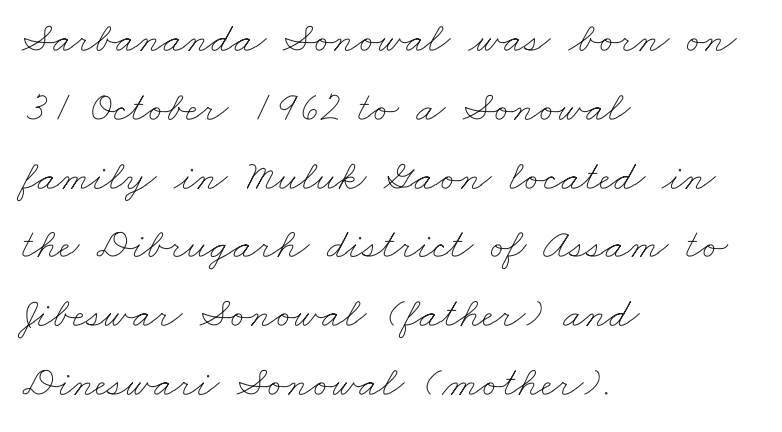
{"bold": "no", "weight": "thin", "width": "wide", "stroke_contrast": "low", "x_height": "small", "monospaced": "no", "underline": "no", "align": "left", "line_spacing": "normal", "line_spacing_ratio": 1.6, "letter_spacing": "normal", "letter_spacing_em": 0.0, "glyph_px": 43}
